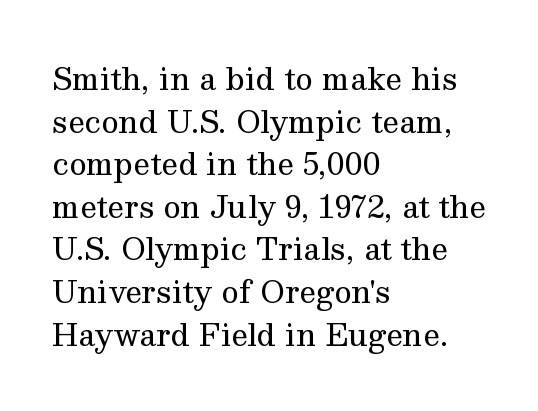
{"serif": "yes", "italic": "no", "bold": "no", "weight": "regular", "width": "normal", "stroke_contrast": "medium", "x_height": "medium", "monospaced": "no", "underline": "no", "align": "left", "line_spacing": "normal", "line_spacing_ratio": 1.42, "letter_spacing": "normal", "letter_spacing_em": 0.0, "glyph_px": 30}
